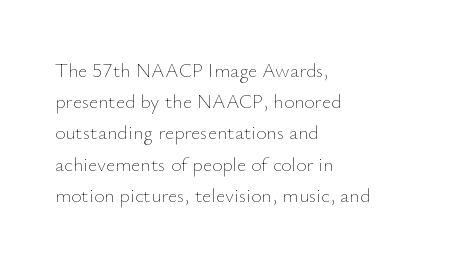
The image shows 20 px text type, upright; set left-aligned, normal line spacing (1.56x), normal letter spacing, not underlined.
